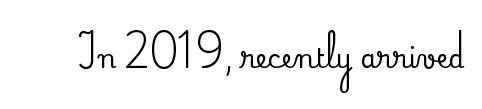
Q: Is the text italic (slanted)? A: No, it is upright.
Q: Is the text underlined? A: No.
Q: Is the spacing between letters normal or unusually wide? A: Normal.
